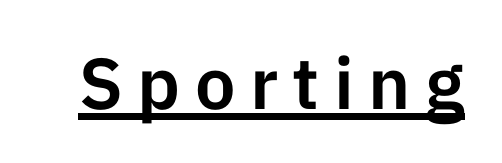
{"serif": "no", "italic": "no", "width": "normal", "stroke_contrast": "low", "x_height": "medium", "monospaced": "no", "underline": "yes", "letter_spacing": "wide", "letter_spacing_em": 0.2, "glyph_px": 72}
